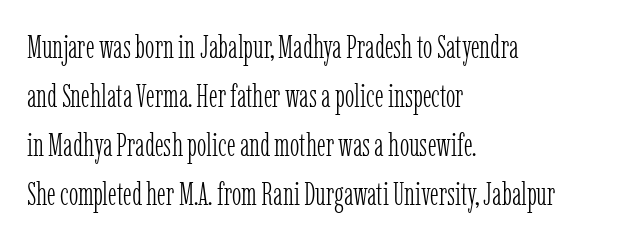
The designer left line spacing at the default. Tracking value appears to be zero — textbook default spacing. Here the designer chose a conventional face with non-uniform glyph widths. Compared with a centered layout, this one pins lines to the left instead.
